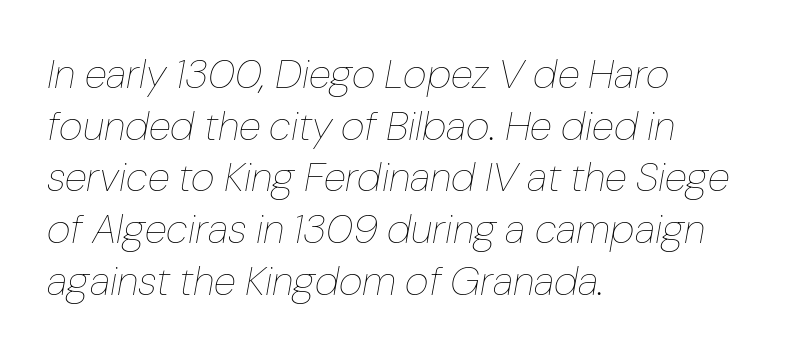
The image shows 41 px thin type, italic (leaning right); set left-aligned, normal line spacing (1.26x), normal letter spacing, not underlined; low stroke contrast and a medium x-height.
